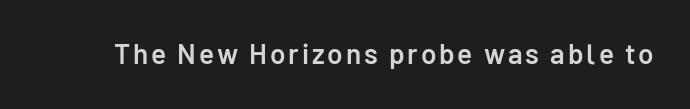
{"serif": "no", "italic": "no", "bold": "semi", "weight": "semibold", "width": "normal", "stroke_contrast": "low", "x_height": "medium", "monospaced": "no", "underline": "no", "glyph_px": 28}
